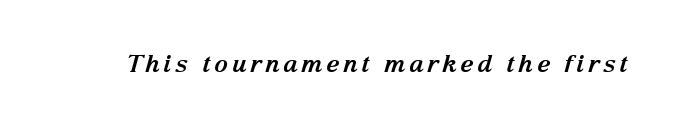
The image shows 24 px bold type, italic (leaning right); set not underlined.
